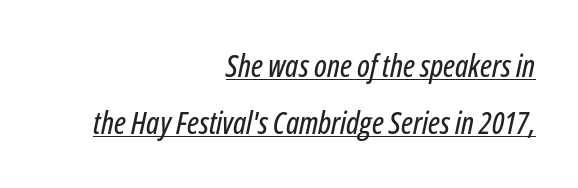
{"italic": "yes", "lean": "right", "slant_degrees": 12, "width": "condensed", "stroke_contrast": "low", "x_height": "medium", "monospaced": "no", "underline": "yes", "align": "right", "line_spacing_ratio": 1.84, "letter_spacing": "normal", "letter_spacing_em": 0.0, "glyph_px": 31}
